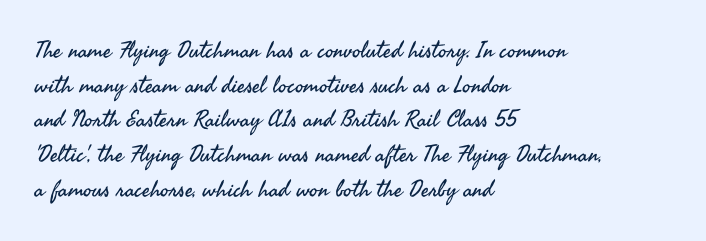
{"bold": "no", "underline": "no", "align": "left", "line_spacing": "normal", "line_spacing_ratio": 1.51, "letter_spacing": "normal", "letter_spacing_em": 0.0, "glyph_px": 23}
